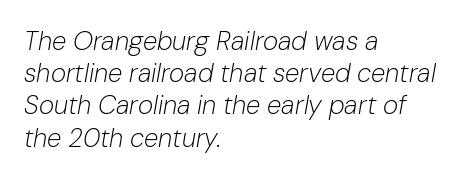
Casual observation: everything's shoved over to the left. Counters stay open thanks to moderate or lighter strokes. The space directly below the letters is spotless. Compared with ordinary roman type, these characters are visibly tilted.
